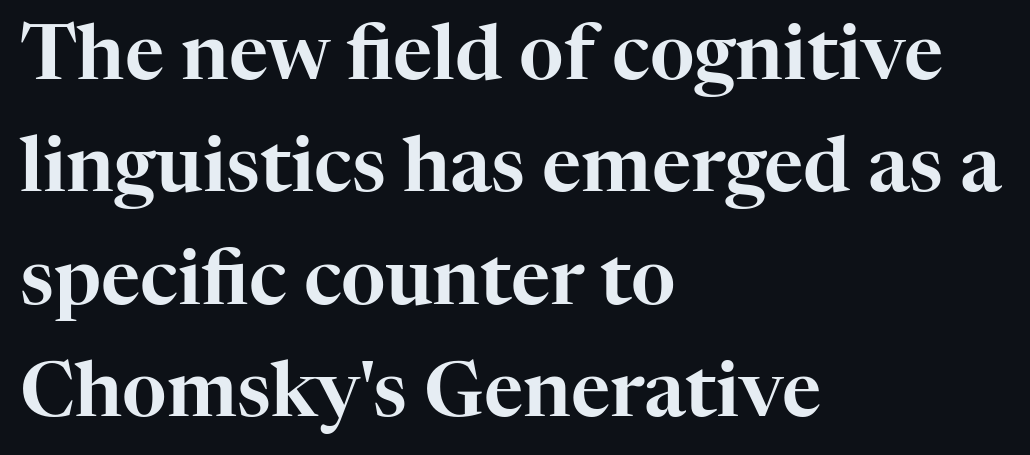
The image shows 76 px serif type, upright; set left-aligned, normal line spacing (1.48x), normal letter spacing, not underlined; high stroke contrast and a medium x-height.
